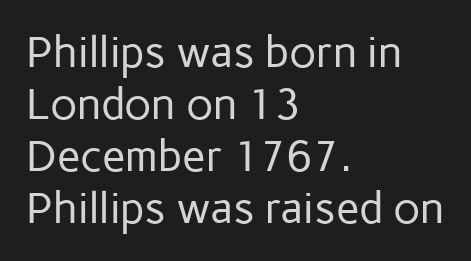
Q: Is the text bold? A: No.
Q: Is the text italic (slanted)? A: No, it is upright.
Q: Is the typeface a serif or a sans-serif typeface? A: Sans-serif.
Q: Is the text underlined? A: No.
Q: How is the paragraph aligned? A: Left-aligned.
Q: Is the spacing between letters normal or unusually wide? A: Normal.
Q: Width (condensed, normal, or wide)? A: Normal.
Q: Stroke contrast? A: Low.
Q: x-height? A: Medium.
Q: Monospaced? A: No.
